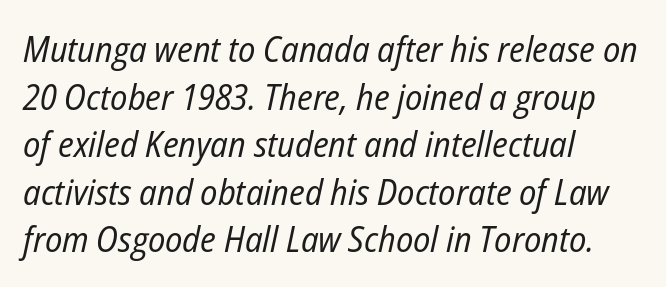
Q: Is the text bold? A: No.
Q: Is the text italic (slanted)? A: Yes, it leans right by about 12 degrees.
Q: Is the text underlined? A: No.
Q: How is the paragraph aligned? A: Left-aligned.
Q: Is the spacing between letters normal or unusually wide? A: Normal.
Q: Is the spacing between lines tight, normal or loose? A: Normal.
Q: Width (condensed, normal, or wide)? A: Condensed.
Q: Stroke contrast? A: Low.
Q: x-height? A: Medium.
Q: Monospaced? A: No.
